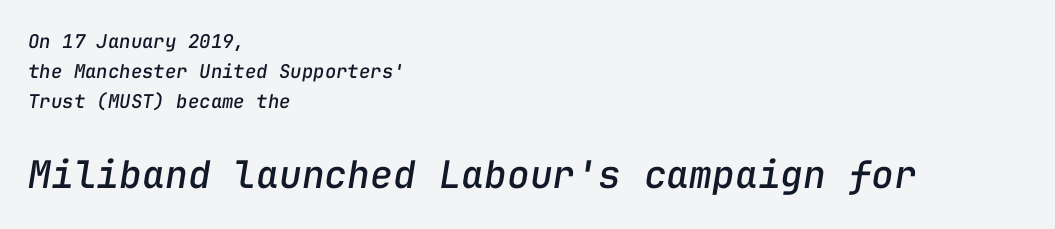
The image shows 38 px text type, italic (leaning right), monospaced; set left-aligned, normal line spacing (1.59x), normal letter spacing, not underlined; the second (bottom) block is 2.0x larger; low stroke contrast and a medium x-height.
